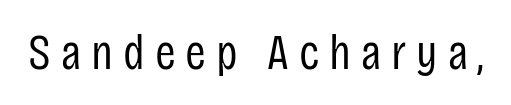
Q: Is the text bold? A: No.
Q: Is the text italic (slanted)? A: No, it is upright.
Q: Is the typeface a serif or a sans-serif typeface? A: Sans-serif.
Q: Is the text underlined? A: No.
Q: Is the spacing between letters normal or unusually wide? A: Unusually wide.
Q: Width (condensed, normal, or wide)? A: Condensed.
Q: Stroke contrast? A: Low.
Q: x-height? A: Large.
Q: Monospaced? A: No.
